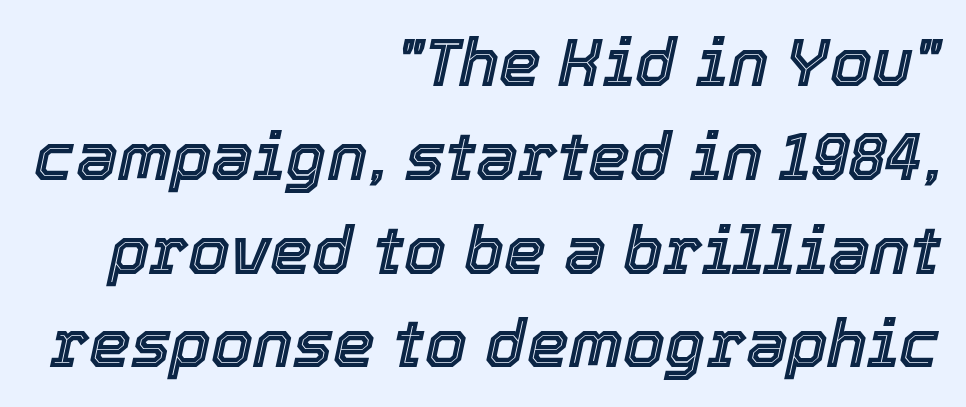
The image shows 67 px text type, italic (leaning right); set right-aligned, normal line spacing (1.4x), normal letter spacing, not underlined; a medium x-height.
